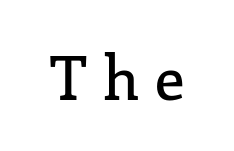
Q: Is the text italic (slanted)? A: No, it is upright.
Q: Is the typeface a serif or a sans-serif typeface? A: Serif.
Q: Is the text underlined? A: No.
Q: Is the spacing between letters normal or unusually wide? A: Unusually wide.
Q: Width (condensed, normal, or wide)? A: Normal.
Q: Stroke contrast? A: Low.
Q: x-height? A: Medium.
Q: Monospaced? A: No.
